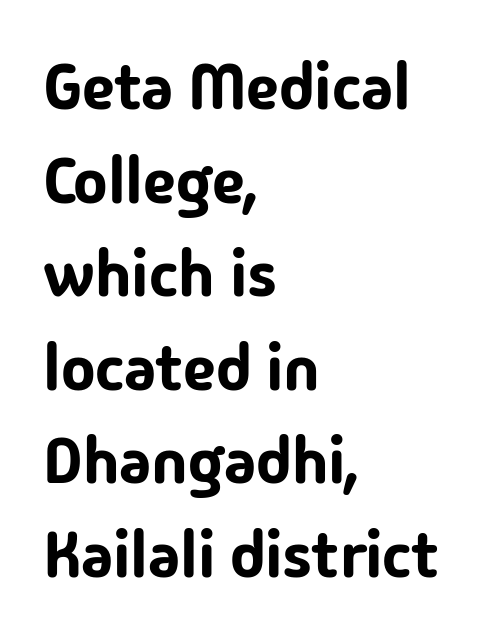
The image shows 65 px sans-serif type, upright; set left-aligned, normal line spacing (1.44x), normal letter spacing, not underlined; low stroke contrast and a medium x-height.
